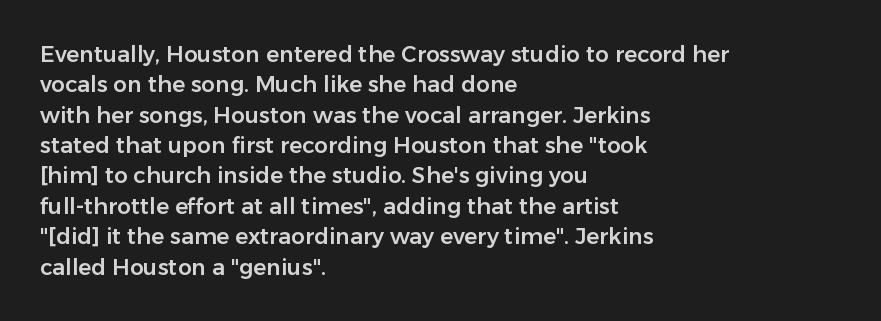
Descenders are the only things crossing below the line. The paragraph has a hard left edge and a soft right edge. Nothing unusual about the tracking: characters are spaced as the font intends. Vertically, the passage feels balanced, rows spaced as you'd expect. If you drew a line through each stem, it would be perfectly vertical.
